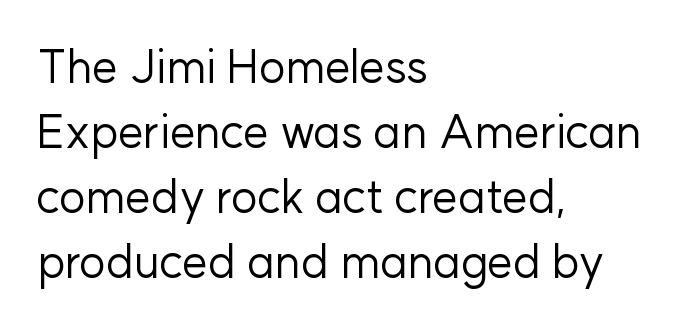
Leading: standard. Nothing sits at the stroke ends, so this counts as sans-serif. Quick note: not italic, upright. A clean baseline with only descenders dipping below it.
